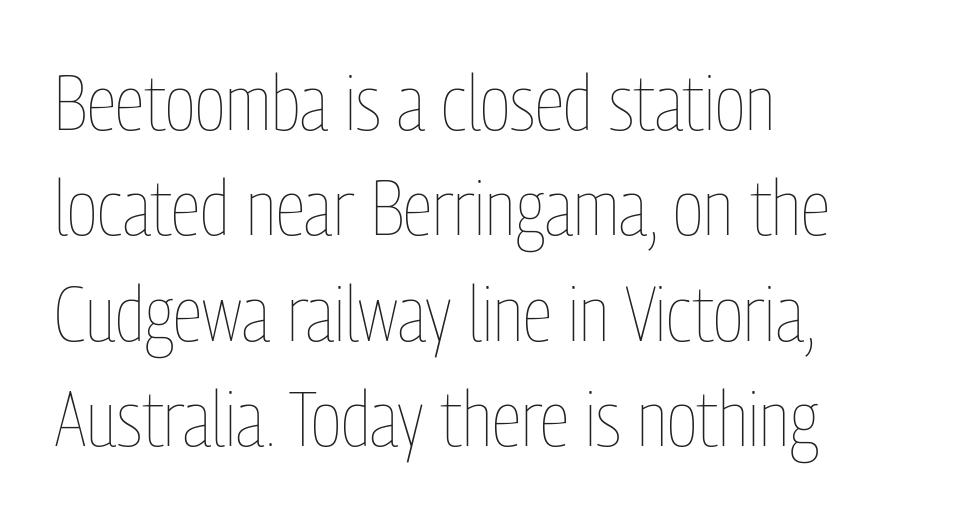
Italic: no, the glyphs are upright roman. Letters have the restrained weight of plain body copy at most. The text block is weighted toward the left margin, trailing off unevenly rightward. Summary of vertical rhythm: regular, with standard interline spacing. These lines keep a tight, regular rhythm from letter to letter. Do the characters align in a grid? No, the font is proportional.
